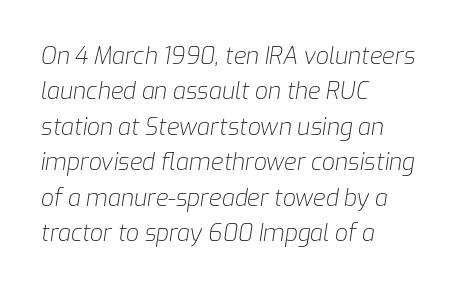
Caption: face not bold, strokes unweighted. Is the block centered? No — it sits flush against the left margin. Does the leading feel generous? No, just average. No extra tracking has been applied to these lines. The glyphs are unaccompanied by any horizontal stroke below them.
